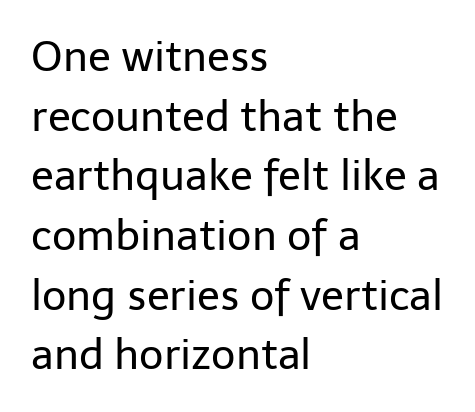
{"serif": "no", "italic": "no", "bold": "no", "weight": "regular", "width": "normal", "stroke_contrast": "low", "x_height": "medium", "monospaced": "no", "underline": "no", "align": "left", "line_spacing": "normal", "line_spacing_ratio": 1.42, "letter_spacing": "normal", "letter_spacing_em": 0.0, "glyph_px": 42}
